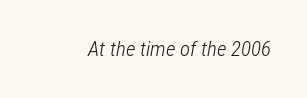
The image shows 21 px text type, italic (leaning right); set normal letter spacing, not underlined.
